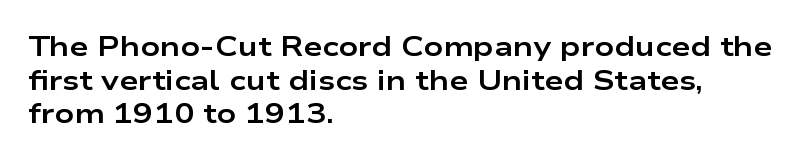
Its strokes are broad and dark, the hallmark of bold type. It's the straight-up-and-down kind of type. Regular leading. Caption: standard tracking, unaltered.
